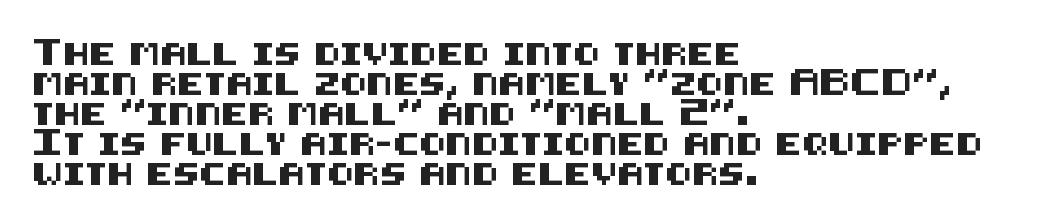
Q: Is the text italic (slanted)? A: No, it is upright.
Q: Is the text underlined? A: No.
Q: How is the paragraph aligned? A: Left-aligned.
Q: Is the spacing between letters normal or unusually wide? A: Normal.
Q: Is the spacing between lines tight, normal or loose? A: Normal.
